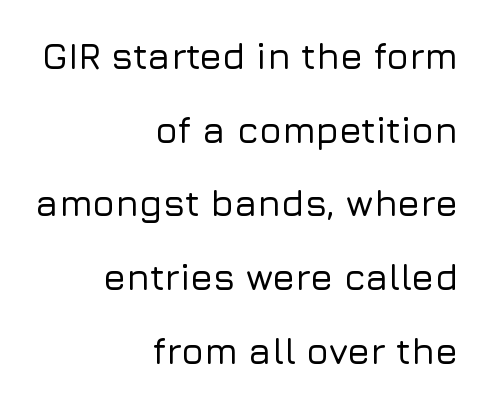
Caption: multi-line text, flush right, ragged left. In terms of posture, this sample is upright. Varying glyph widths throughout — classic text-font behaviour. This rendering employs a face without finishing strokes, i.e., a sans-serif. The designer dialed line spacing up above the default. The space beneath each line is pristine and unruled.
